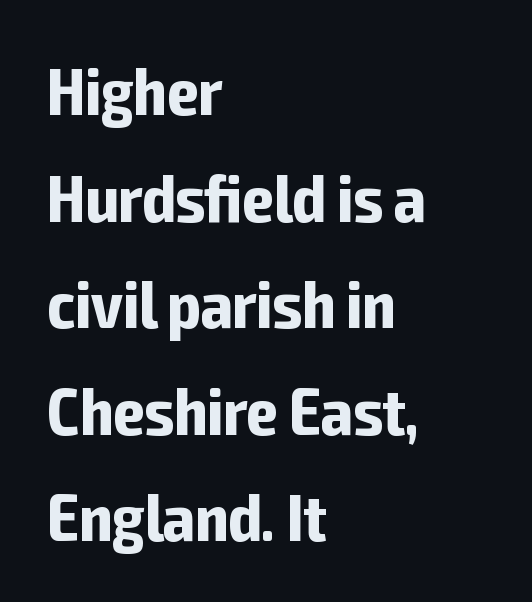
Q: Is the text bold? A: Yes.
Q: Is the text italic (slanted)? A: No, it is upright.
Q: Is the typeface a serif or a sans-serif typeface? A: Sans-serif.
Q: Is the text underlined? A: No.
Q: How is the paragraph aligned? A: Left-aligned.
Q: Is the spacing between letters normal or unusually wide? A: Normal.
Q: Is the spacing between lines tight, normal or loose? A: Normal.
Q: Width (condensed, normal, or wide)? A: Condensed.
Q: Stroke contrast? A: Low.
Q: x-height? A: Medium.
Q: Monospaced? A: No.
